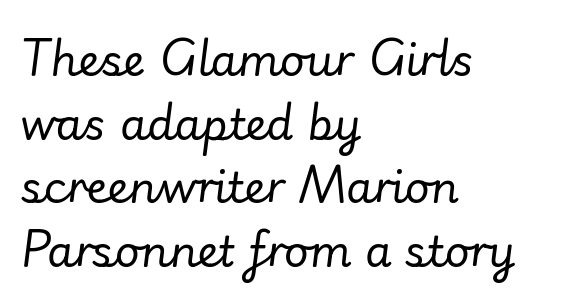
Q: Is the text bold? A: No.
Q: Is the text italic (slanted)? A: Yes, it leans right by about 7 degrees.
Q: Is the text underlined? A: No.
Q: How is the paragraph aligned? A: Left-aligned.
Q: Is the spacing between letters normal or unusually wide? A: Normal.
Q: Is the spacing between lines tight, normal or loose? A: Normal.
Q: Width (condensed, normal, or wide)? A: Normal.
Q: Stroke contrast? A: Low.
Q: x-height? A: Small.
Q: Monospaced? A: No.
